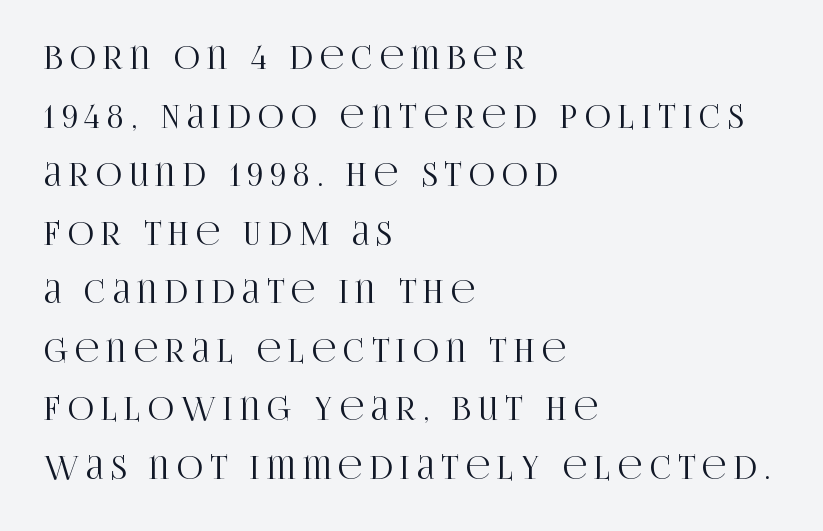
{"serif": "yes", "italic": "no", "width": "condensed", "stroke_contrast": "high", "x_height": "large", "monospaced": "no", "underline": "no", "align": "left", "line_spacing_ratio": 1.83, "letter_spacing": "wide", "letter_spacing_em": 0.23, "glyph_px": 32}
